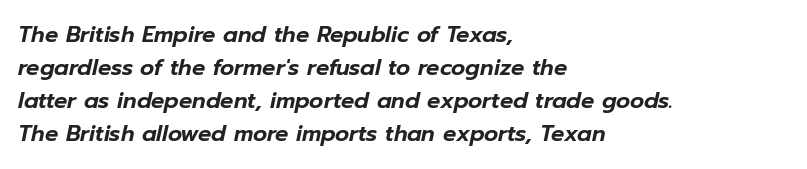
Q: Is the text italic (slanted)? A: Yes, it leans right by about 12 degrees.
Q: Is the text underlined? A: No.
Q: How is the paragraph aligned? A: Left-aligned.
Q: Is the spacing between letters normal or unusually wide? A: Normal.
Q: Is the spacing between lines tight, normal or loose? A: Normal.
